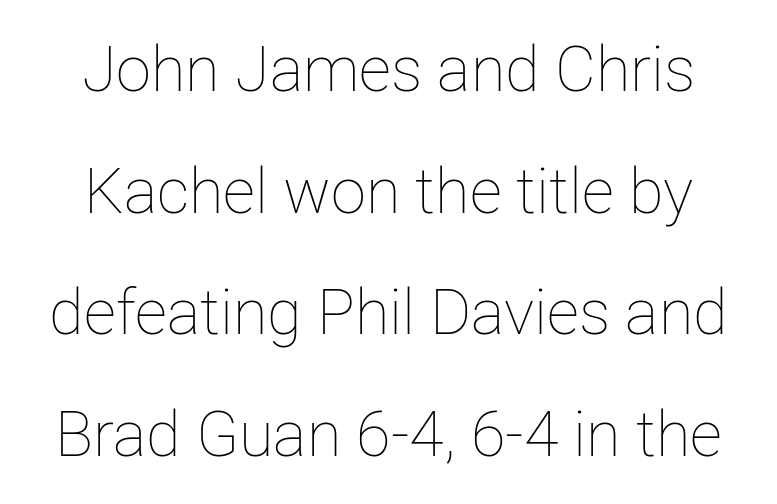
{"italic": "no", "bold": "no", "weight": "thin", "width": "normal", "stroke_contrast": "low", "x_height": "medium", "monospaced": "no", "underline": "no", "line_spacing": "loose", "line_spacing_ratio": 1.93, "letter_spacing": "normal", "letter_spacing_em": 0.0, "glyph_px": 63}
